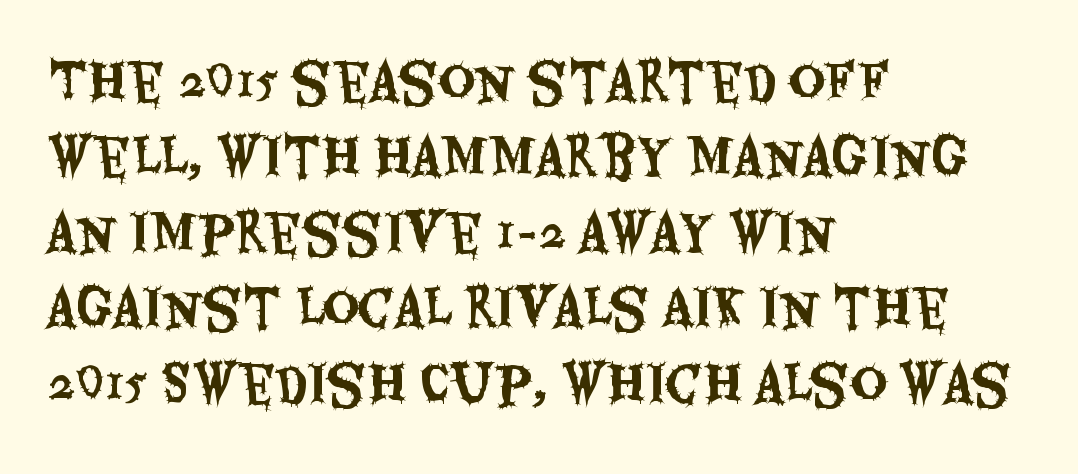
To sum up the face: it is a sans, with no serifs. Vertical strokes here are truly vertical. The rendering uses natural spacing where letterforms have individual widths. The type is set solid horizontally, with unmodified tracking. This sample keeps an unexceptional amount of space between lines. The lines in this sample share a left origin and differ only in where they stop.
